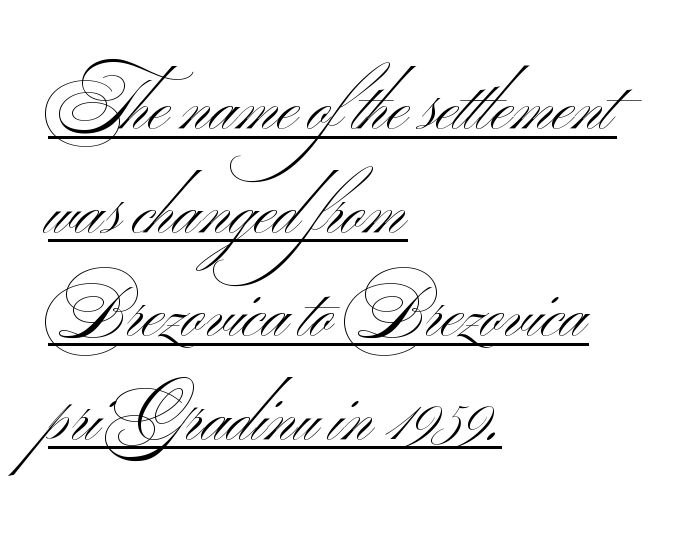
The font is comparable to plain body text, perhaps lighter. Compared with undecorated copy, this sample adds a rule below the words. The passage shown is typed in a proportional face where columns would drift. Teacher's note: observe the even left margin — that is flush-left alignment.
